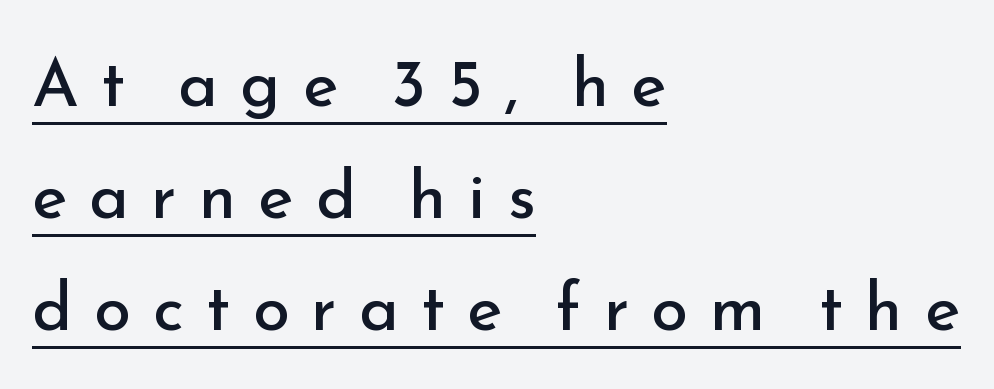
The image shows 67 px regular-weight sans-serif type, upright; set left-aligned, normal line spacing (1.67x), unusually wide letter spacing (+0.33 em), underlined; low stroke contrast and a small x-height.
